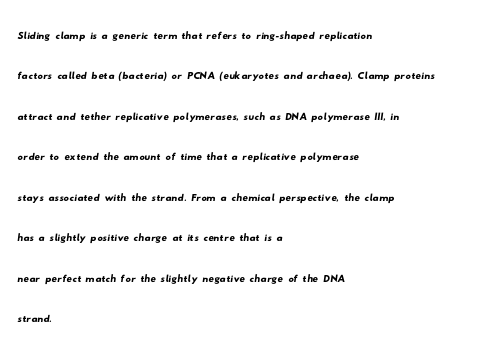
This rendering features lettering with no underline. Successive baselines arrive at the customary interval. Leftover space on each line is placed entirely after the last word. The passage shown has conventional tracking throughout.
